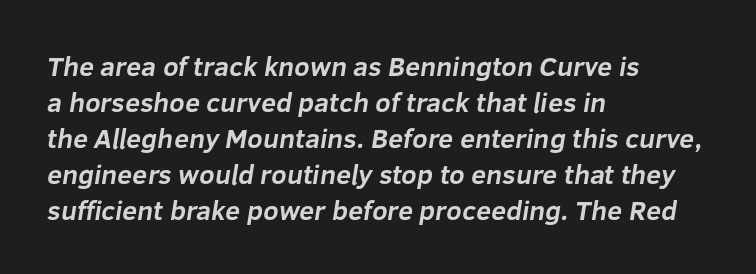
Q: Is the text bold? A: Yes.
Q: Is the text underlined? A: No.
Q: How is the paragraph aligned? A: Left-aligned.
Q: Is the spacing between letters normal or unusually wide? A: Normal.
Q: Is the spacing between lines tight, normal or loose? A: Normal.
